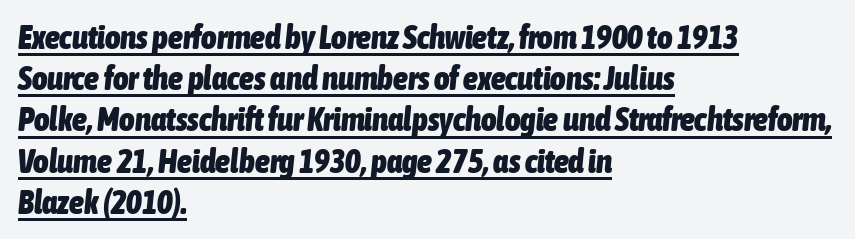
The lettering is marked with a stroke running underneath it. Baseline-to-baseline distance is the conventional proportion of letter height. Yep, that's italic — everything's leaning. This rendering uses left alignment, leaving the right contour irregular. Here the glyphs are tracked normally, forming tight word shapes. The face used here is proportionally spaced, like ordinary book or web type.
